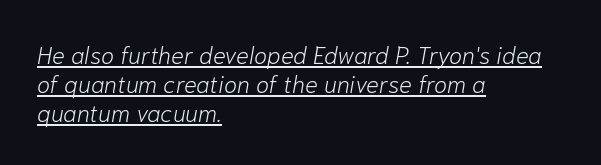
Q: Is the text bold? A: No.
Q: Is the text italic (slanted)? A: Yes, it leans right by about 10 degrees.
Q: Is the text underlined? A: Yes.
Q: How is the paragraph aligned? A: Left-aligned.
Q: Is the spacing between letters normal or unusually wide? A: Normal.
